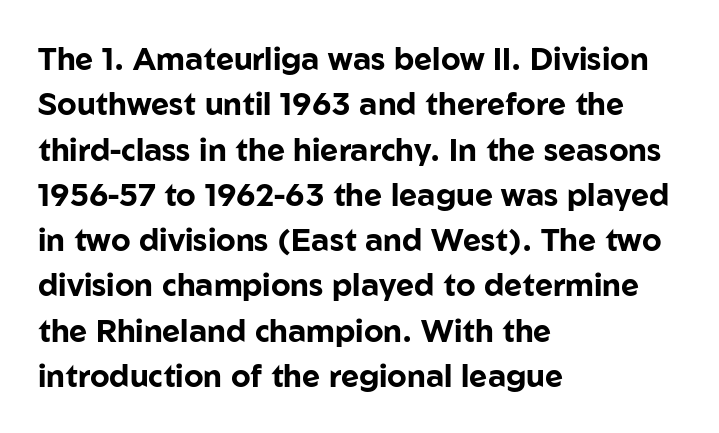
The image shows 31 px bold sans-serif type, upright; set left-aligned, normal line spacing (1.46x), normal letter spacing, not underlined; low stroke contrast and a medium x-height.
